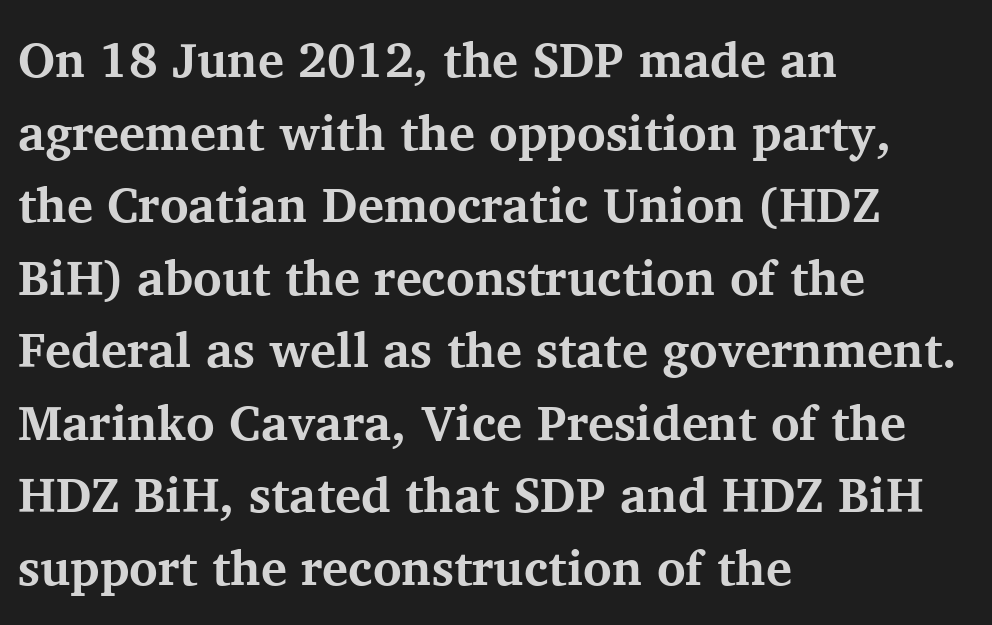
{"serif": "yes", "italic": "no", "bold": "yes", "weight": "bold", "width": "normal", "stroke_contrast": "medium", "x_height": "medium", "monospaced": "no", "underline": "no", "align": "left", "line_spacing": "normal", "line_spacing_ratio": 1.48, "letter_spacing": "normal", "letter_spacing_em": 0.0, "glyph_px": 49}
